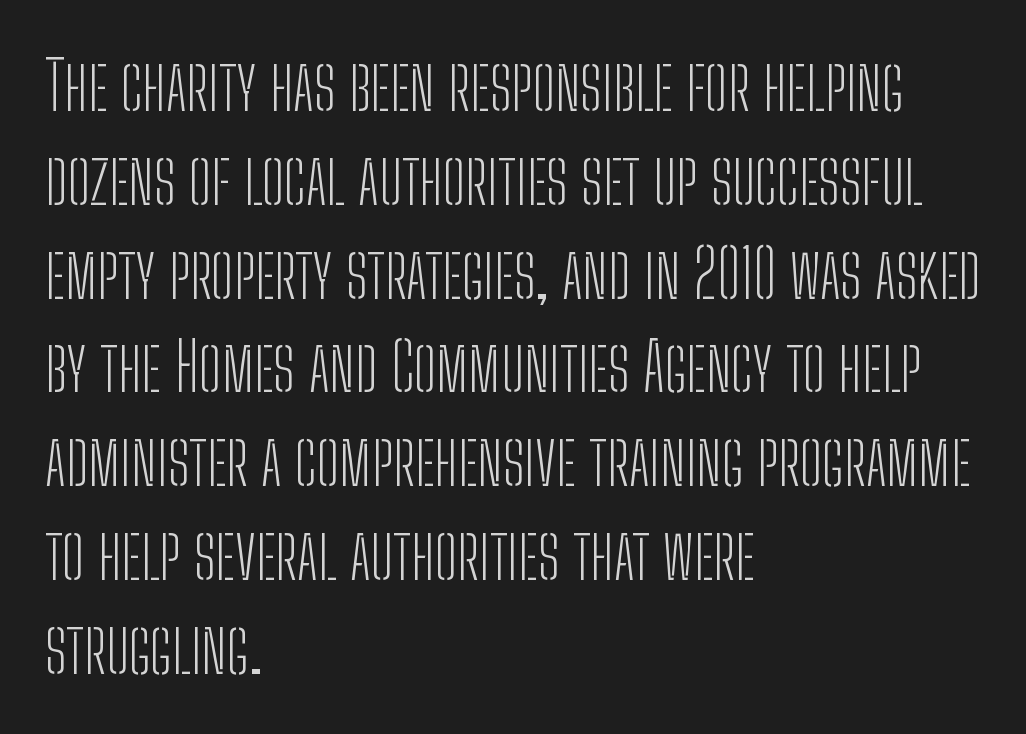
{"serif": "no", "italic": "no", "bold": "no", "weight": "light", "width": "condensed", "stroke_contrast": "low", "x_height": "medium", "monospaced": "no", "underline": "no", "align": "left", "line_spacing": "normal", "line_spacing_ratio": 1.4, "letter_spacing": "normal", "letter_spacing_em": 0.0, "glyph_px": 67}
